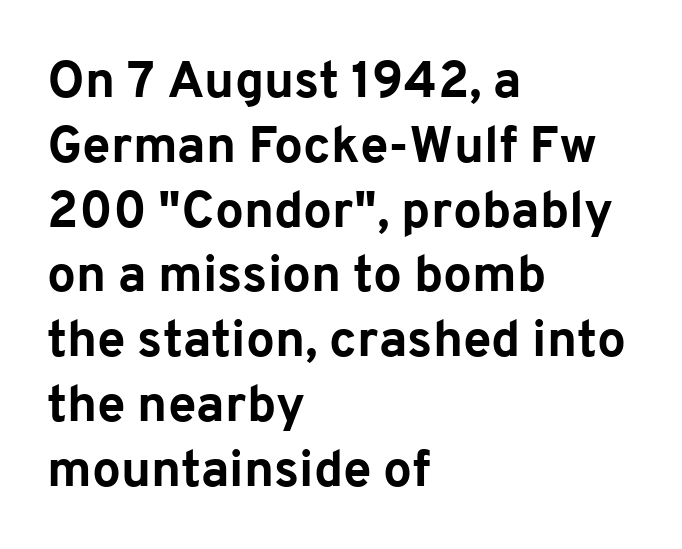
Spacing verdict: proportional, widths tailored to each character. Letters rest on an invisible, unmarked baseline. This sample is left-justified, so line endings fall wherever the words run out. Horizontal bands of white between lines are of average thickness. Unlike italic type, these characters show no tilt at all.
